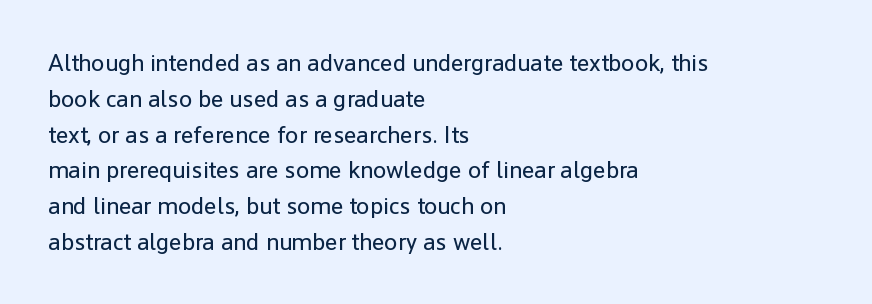
{"italic": "no", "bold": "no", "underline": "no", "align": "left", "line_spacing": "normal", "line_spacing_ratio": 1.49, "letter_spacing": "normal", "letter_spacing_em": 0.0, "glyph_px": 24}
